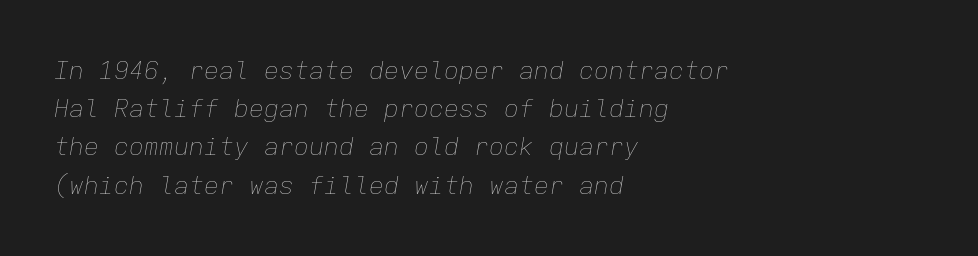
{"italic": "yes", "lean": "right", "slant_degrees": 9, "bold": "no", "underline": "no", "align": "left", "line_spacing": "normal", "line_spacing_ratio": 1.53, "letter_spacing": "normal", "letter_spacing_em": 0.0, "glyph_px": 25}
